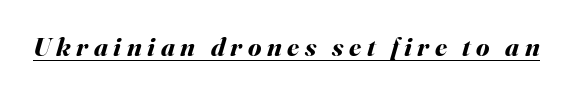
{"italic": "yes", "lean": "right", "slant_degrees": 16, "bold": "yes", "underline": "yes", "letter_spacing": "wide", "letter_spacing_em": 0.21, "glyph_px": 27}
